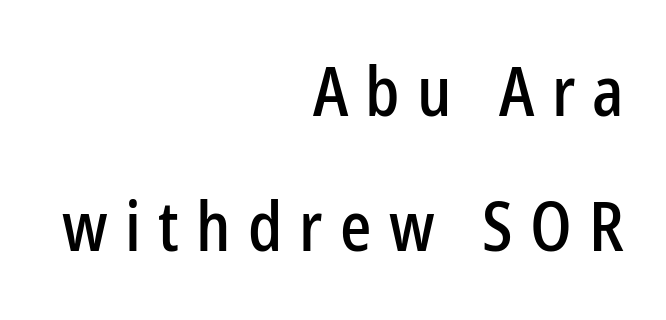
Q: Is the text italic (slanted)? A: No, it is upright.
Q: Is the typeface a serif or a sans-serif typeface? A: Sans-serif.
Q: Is the text underlined? A: No.
Q: How is the paragraph aligned? A: Right-aligned.
Q: Is the spacing between letters normal or unusually wide? A: Unusually wide.
Q: Is the spacing between lines tight, normal or loose? A: Loose.
Q: Width (condensed, normal, or wide)? A: Condensed.
Q: Stroke contrast? A: Low.
Q: x-height? A: Medium.
Q: Monospaced? A: No.
